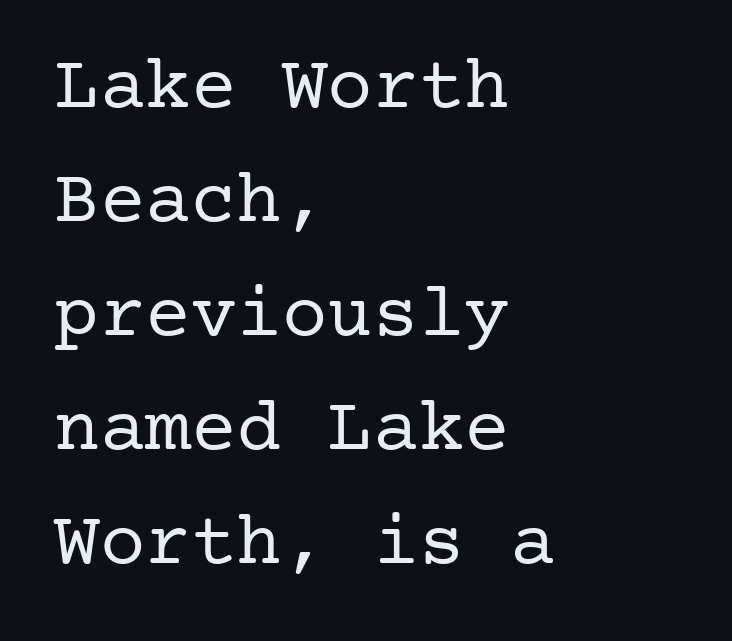
Q: Is the text bold? A: No.
Q: Is the text italic (slanted)? A: No, it is upright.
Q: Is the typeface a serif or a sans-serif typeface? A: Serif.
Q: Is the text underlined? A: No.
Q: How is the paragraph aligned? A: Left-aligned.
Q: Is the spacing between letters normal or unusually wide? A: Normal.
Q: Is the spacing between lines tight, normal or loose? A: Normal.
Q: Width (condensed, normal, or wide)? A: Normal.
Q: Stroke contrast? A: Low.
Q: x-height? A: Medium.
